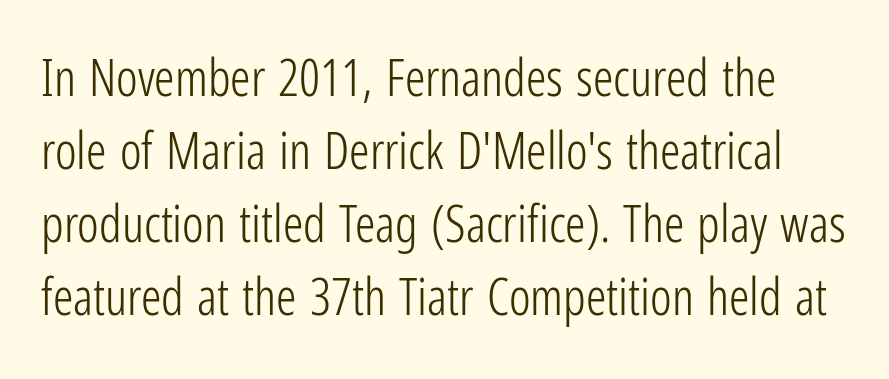
Q: Is the text bold? A: No.
Q: Is the text italic (slanted)? A: No, it is upright.
Q: Is the typeface a serif or a sans-serif typeface? A: Sans-serif.
Q: Is the text underlined? A: No.
Q: Is the spacing between letters normal or unusually wide? A: Normal.
Q: Is the spacing between lines tight, normal or loose? A: Normal.
Q: Width (condensed, normal, or wide)? A: Condensed.
Q: Stroke contrast? A: Low.
Q: x-height? A: Medium.
Q: Monospaced? A: No.
